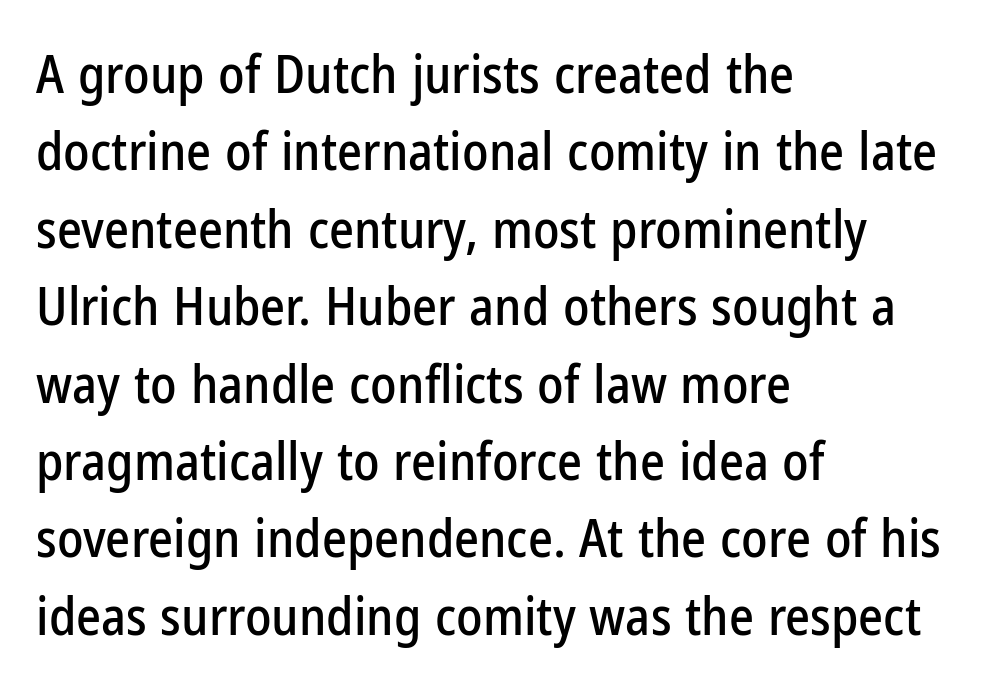
Q: Is the text italic (slanted)? A: No, it is upright.
Q: Is the typeface a serif or a sans-serif typeface? A: Sans-serif.
Q: Is the text underlined? A: No.
Q: How is the paragraph aligned? A: Left-aligned.
Q: Is the spacing between letters normal or unusually wide? A: Normal.
Q: Is the spacing between lines tight, normal or loose? A: Normal.
Q: Width (condensed, normal, or wide)? A: Condensed.
Q: Stroke contrast? A: Low.
Q: x-height? A: Medium.
Q: Monospaced? A: No.
